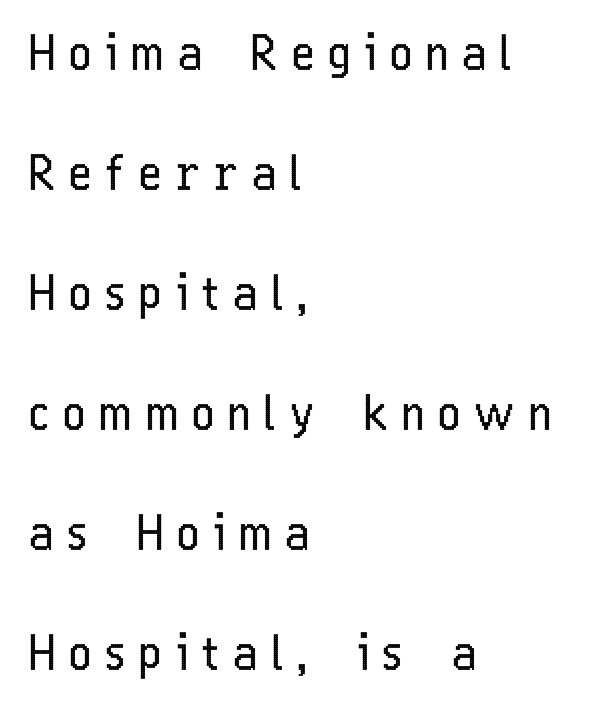
The image shows 48 px regular-weight, condensed sans-serif type, upright; set left-aligned, loose line spacing (2.5x), unusually wide letter spacing (+0.29 em), not underlined; low stroke contrast and a medium x-height.
